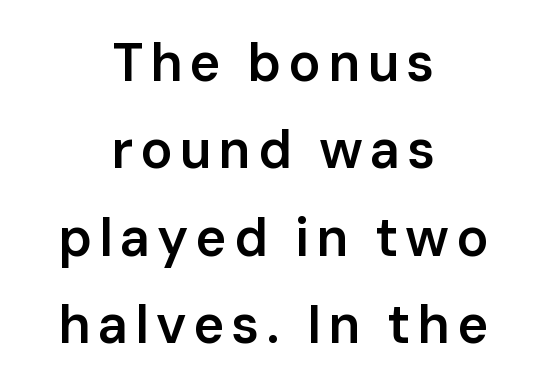
{"serif": "no", "italic": "no", "bold": "semi", "weight": "semibold", "width": "normal", "stroke_contrast": "low", "x_height": "medium", "monospaced": "no", "underline": "no", "align": "center", "line_spacing": "normal", "line_spacing_ratio": 1.65, "glyph_px": 53}
